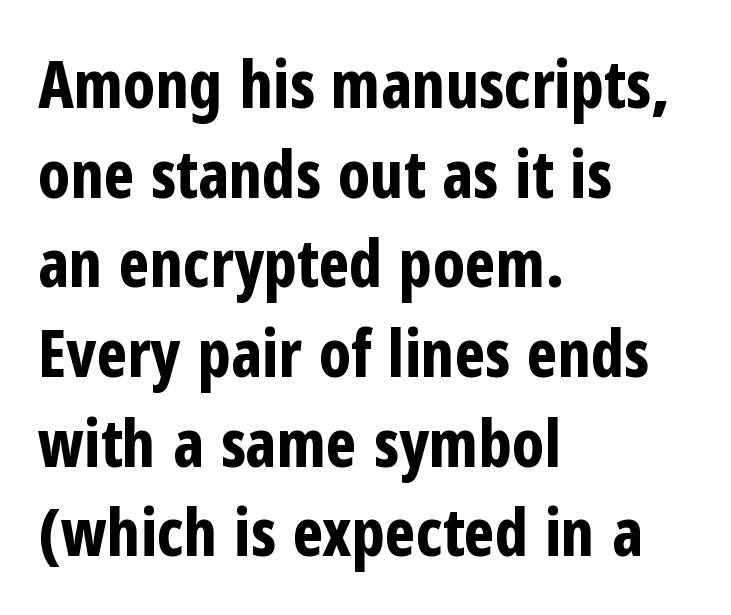
{"serif": "no", "italic": "no", "bold": "yes", "weight": "bold", "width": "condensed", "stroke_contrast": "low", "x_height": "medium", "monospaced": "no", "underline": "no", "align": "left", "line_spacing": "normal", "line_spacing_ratio": 1.38, "letter_spacing": "normal", "letter_spacing_em": 0.0, "glyph_px": 65}
